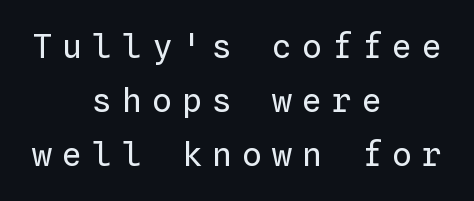
{"italic": "no", "bold": "no", "weight": "regular", "width": "normal", "stroke_contrast": "low", "x_height": "medium", "monospaced": "yes", "underline": "no", "align": "center", "line_spacing": "normal", "line_spacing_ratio": 1.64, "letter_spacing": "wide", "letter_spacing_em": 0.31, "glyph_px": 33}
